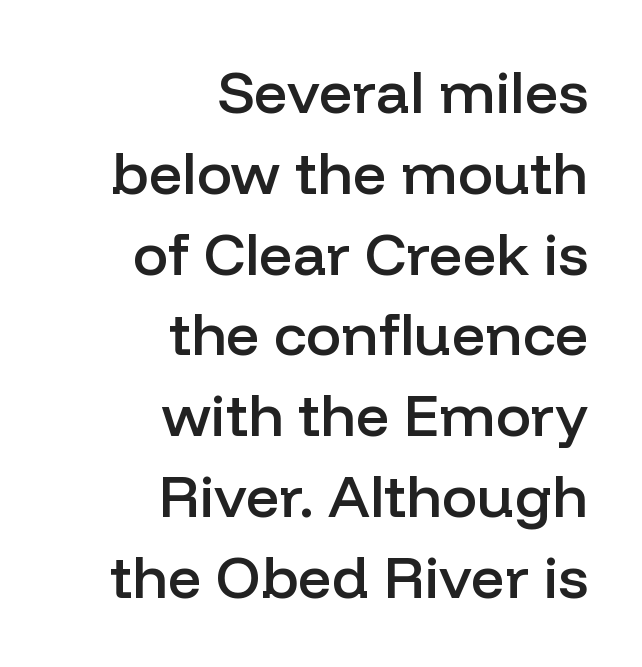
{"serif": "no", "italic": "no", "bold": "semi", "weight": "semibold", "width": "normal", "stroke_contrast": "low", "x_height": "medium", "monospaced": "no", "underline": "no", "align": "right", "line_spacing": "normal", "line_spacing_ratio": 1.37, "letter_spacing": "normal", "letter_spacing_em": 0.0, "glyph_px": 59}
